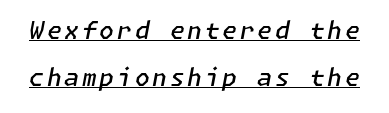
{"italic": "yes", "lean": "right", "slant_degrees": 11, "bold": "semi", "underline": "yes", "line_spacing": "loose", "line_spacing_ratio": 1.96, "glyph_px": 24}
